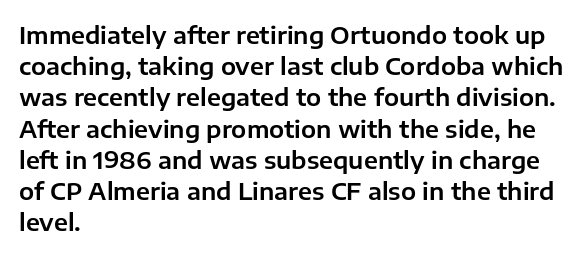
{"italic": "no", "underline": "no", "align": "left", "line_spacing": "normal", "line_spacing_ratio": 1.3, "letter_spacing": "normal", "letter_spacing_em": 0.0, "glyph_px": 24}
